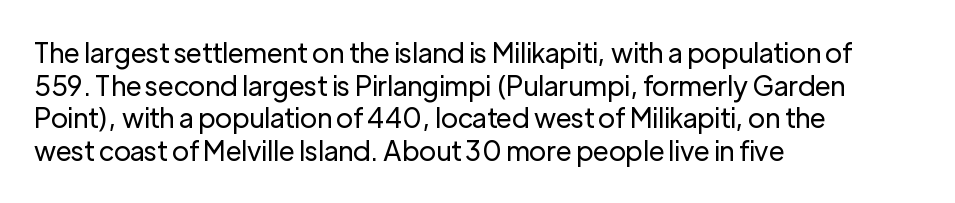
Q: Is the text bold? A: No.
Q: Is the text italic (slanted)? A: No, it is upright.
Q: Is the text underlined? A: No.
Q: How is the paragraph aligned? A: Left-aligned.
Q: Is the spacing between letters normal or unusually wide? A: Normal.
